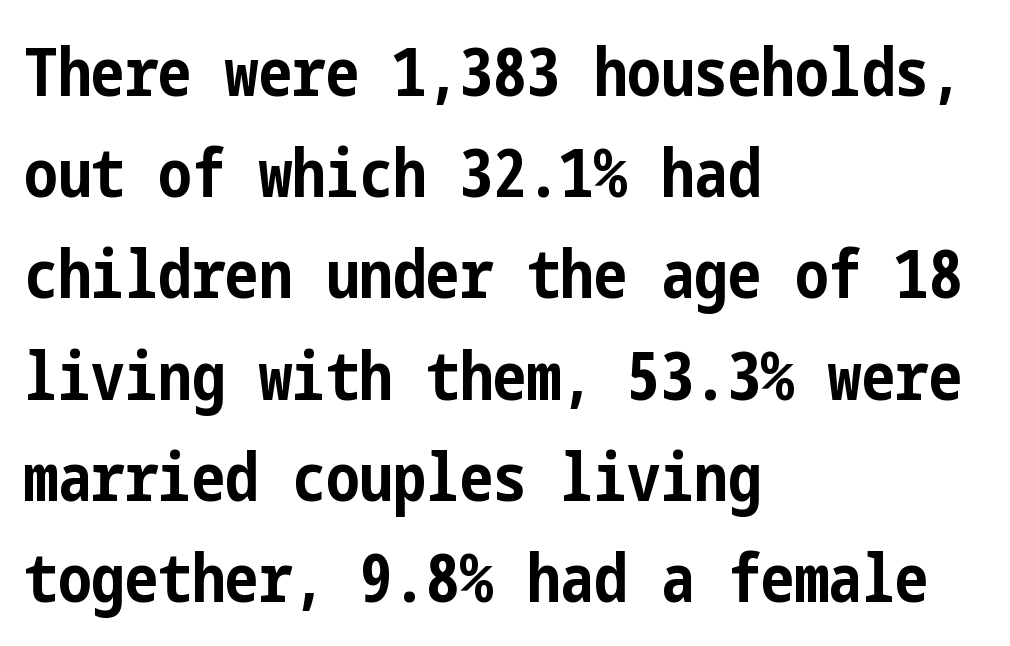
The image shows 67 px bold, condensed sans-serif type, upright; set left-aligned, normal line spacing (1.51x), normal letter spacing, not underlined; low stroke contrast and a medium x-height.
